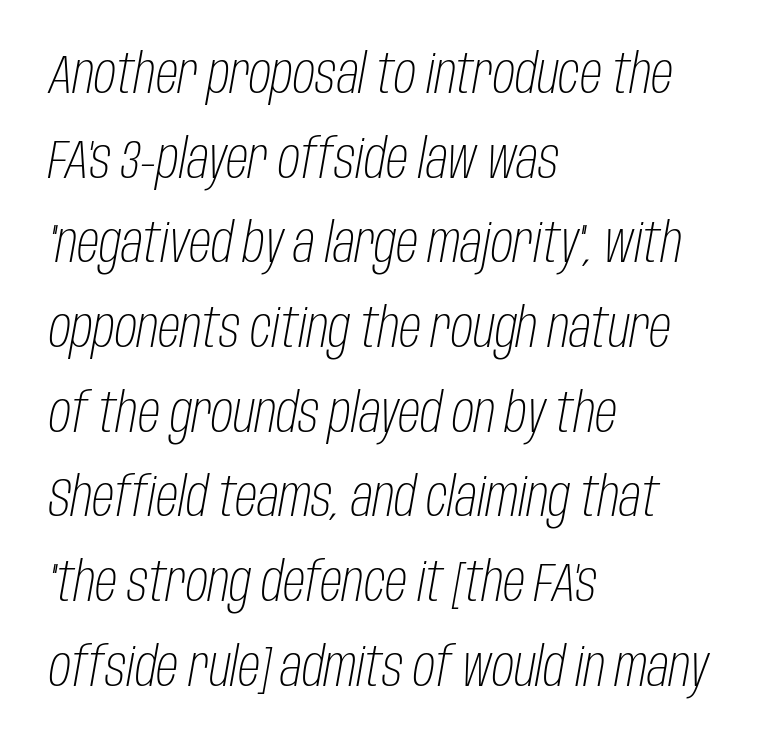
{"italic": "yes", "lean": "right", "slant_degrees": 10, "bold": "no", "weight": "light", "width": "condensed", "stroke_contrast": "low", "x_height": "large", "monospaced": "no", "underline": "no", "align": "left", "line_spacing": "normal", "line_spacing_ratio": 1.54, "letter_spacing": "normal", "letter_spacing_em": 0.0, "glyph_px": 55}
